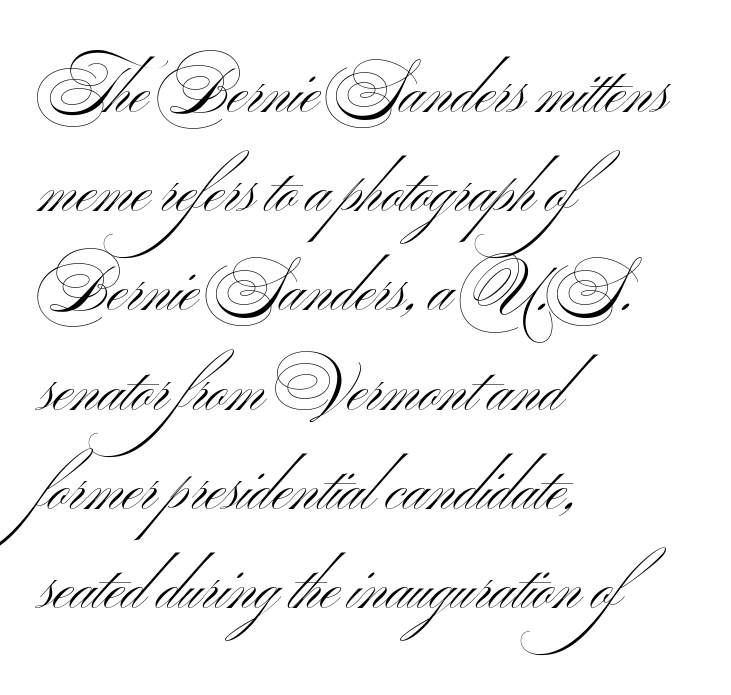
Q: Is the text bold? A: No.
Q: Is the text italic (slanted)? A: Yes.
Q: Is the typeface a serif or a sans-serif typeface? A: Sans-serif.
Q: Is the text underlined? A: No.
Q: How is the paragraph aligned? A: Left-aligned.
Q: Is the spacing between letters normal or unusually wide? A: Normal.
Q: Is the spacing between lines tight, normal or loose? A: Normal.
Q: Width (condensed, normal, or wide)? A: Wide.
Q: Stroke contrast? A: Medium.
Q: x-height? A: Small.
Q: Monospaced? A: No.
